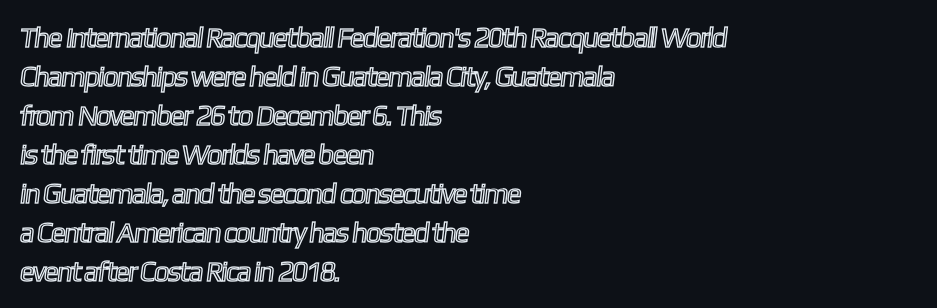
Letter spacing: default. Descenders hang freely into open space. Regarding leading, the lines here are spaced in the standard way. Line beginnings align vertically; line endings do not. Varying glyph widths throughout — classic text-font behaviour.
